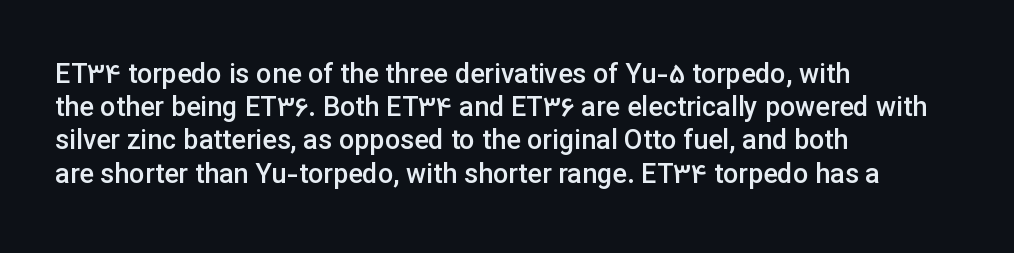
{"italic": "no", "bold": "semi", "underline": "no", "align": "left", "line_spacing_ratio": 1.23, "letter_spacing": "normal", "letter_spacing_em": 0.0, "glyph_px": 27}
